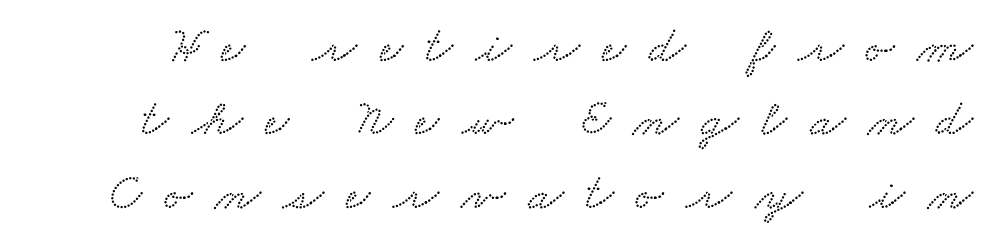
This sample has the flowing, uneven cadence of proportional lettering. One glance says typical: line gaps are just what's usual. Descenders are the only things crossing below the line. A serif font was chosen for this passage.
